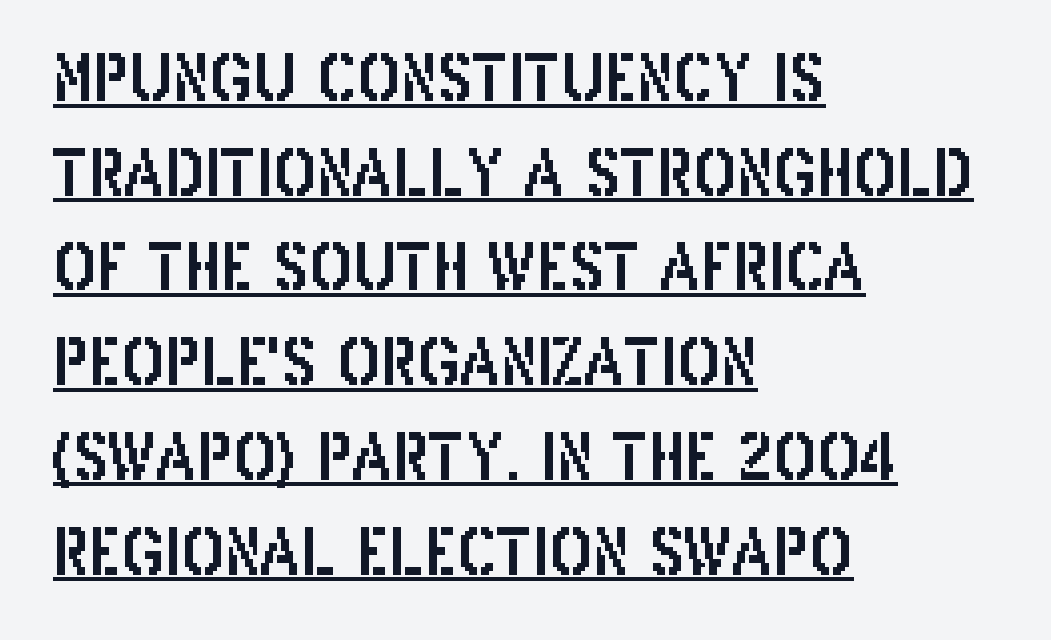
Whoever set this chose a conventional vertical rhythm. Varying glyph widths throughout — classic text-font behaviour. This sample uses plain, unmodified letter spacing. The type family on display is of the sans-serif kind. Students, observe the line beneath the letters — that is underlining. If you drew a ruler down the left edge, every line would touch it.
